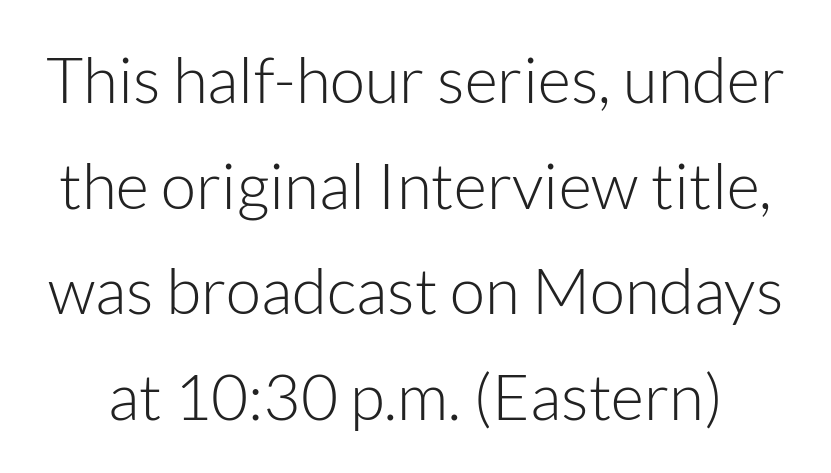
Q: Is the text bold? A: No.
Q: Is the text italic (slanted)? A: No, it is upright.
Q: Is the typeface a serif or a sans-serif typeface? A: Sans-serif.
Q: Is the text underlined? A: No.
Q: Is the spacing between letters normal or unusually wide? A: Normal.
Q: Is the spacing between lines tight, normal or loose? A: Normal.
Q: Width (condensed, normal, or wide)? A: Normal.
Q: Stroke contrast? A: Low.
Q: x-height? A: Medium.
Q: Monospaced? A: No.
